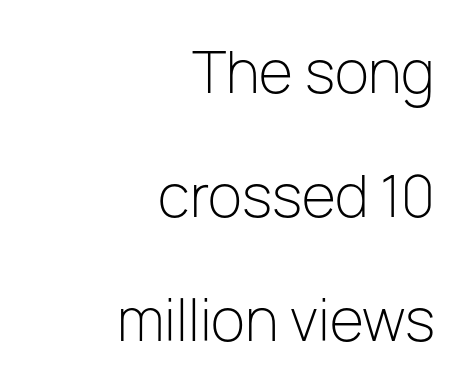
Q: Is the text bold? A: No.
Q: Is the text italic (slanted)? A: No, it is upright.
Q: Is the typeface a serif or a sans-serif typeface? A: Sans-serif.
Q: Is the text underlined? A: No.
Q: How is the paragraph aligned? A: Right-aligned.
Q: Is the spacing between letters normal or unusually wide? A: Normal.
Q: Is the spacing between lines tight, normal or loose? A: Loose.
Q: Width (condensed, normal, or wide)? A: Normal.
Q: Stroke contrast? A: Low.
Q: x-height? A: Medium.
Q: Monospaced? A: No.
